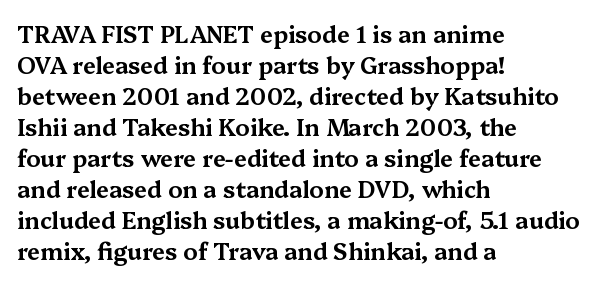
The image shows 23 px text type, upright; set left-aligned, normal line spacing (1.35x), normal letter spacing, not underlined.
